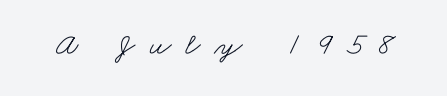
The image shows 31 px light, wide serif type; set unusually wide letter spacing (+0.44 em), not underlined; low stroke contrast and a small x-height.
